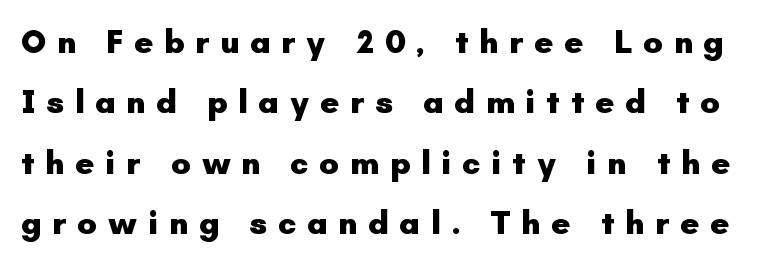
Each letter's strokes conclude bluntly, with no projecting serifs. Quick note: underline off. Think of a printed novel: that variable character pitch is what you see here. Ordinary non-slanted type is in use.
